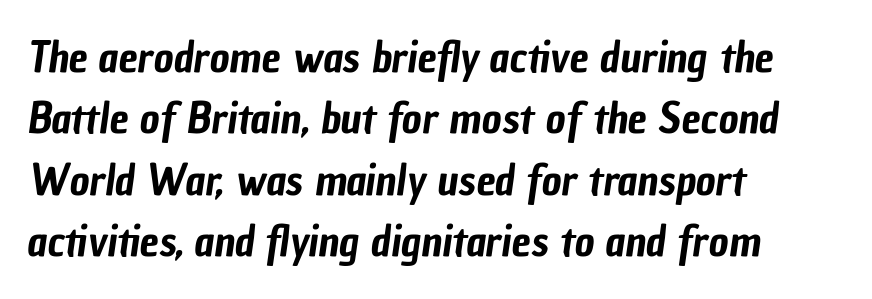
The face used here is rendered with its standard letterfit. The setting favours the left margin, as ordinary paragraphs usually do. This is sans-serif lettering, the kind often seen on screens and signage. The rendering uses a moderate line-height, typical for paragraphs. Spacing verdict: proportional, widths tailored to each character. Underlining? Definitely not there.
